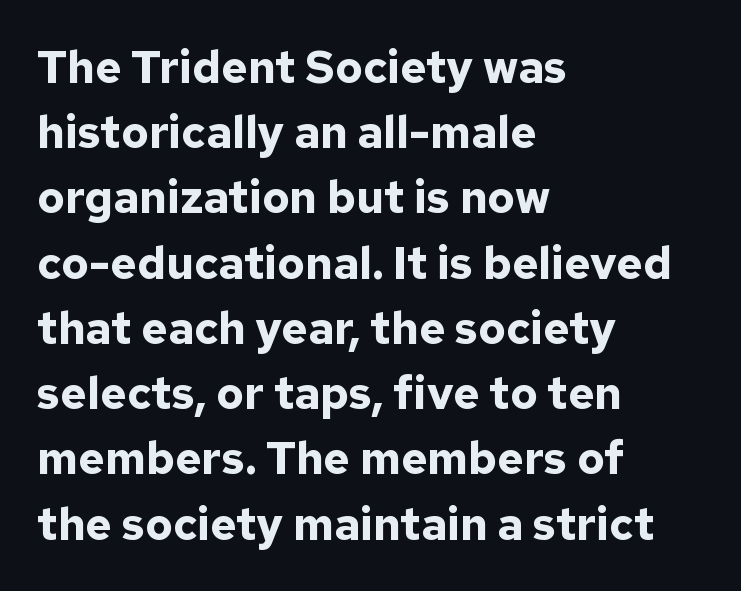
Q: Is the text bold? A: Yes.
Q: Is the text italic (slanted)? A: No, it is upright.
Q: Is the typeface a serif or a sans-serif typeface? A: Sans-serif.
Q: Is the text underlined? A: No.
Q: How is the paragraph aligned? A: Left-aligned.
Q: Is the spacing between letters normal or unusually wide? A: Normal.
Q: Is the spacing between lines tight, normal or loose? A: Normal.
Q: Width (condensed, normal, or wide)? A: Normal.
Q: Stroke contrast? A: Low.
Q: x-height? A: Medium.
Q: Monospaced? A: No.
